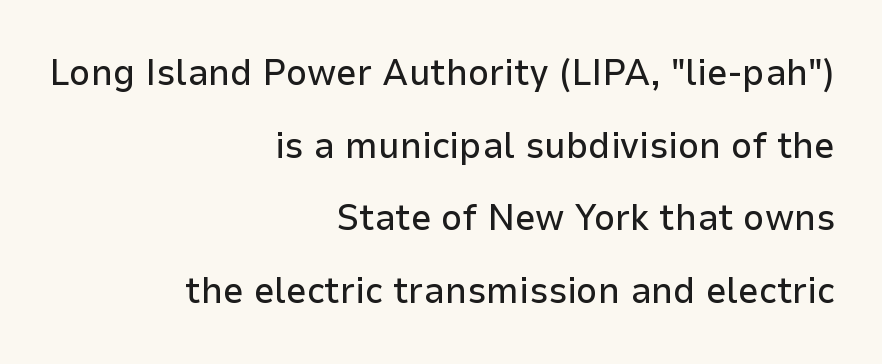
The image shows 37 px sans-serif type, upright; set right-aligned, loose line spacing (1.96x), normal letter spacing, not underlined; low stroke contrast and a medium x-height.
